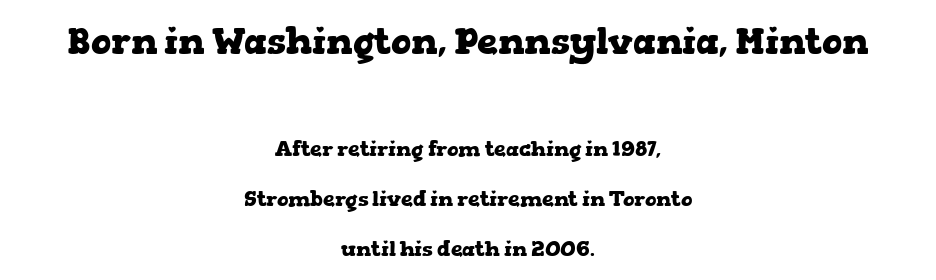
{"serif": "yes", "italic": "no", "bold": "yes", "weight": "heavy", "width": "wide", "stroke_contrast": "low", "x_height": "medium", "monospaced": "no", "underline": "no", "align": "center", "line_spacing": "loose", "line_spacing_ratio": 2.37, "letter_spacing": "normal", "letter_spacing_em": 0.0, "larger_block": "first", "size_ratio": 1.76, "glyph_px": 37}
